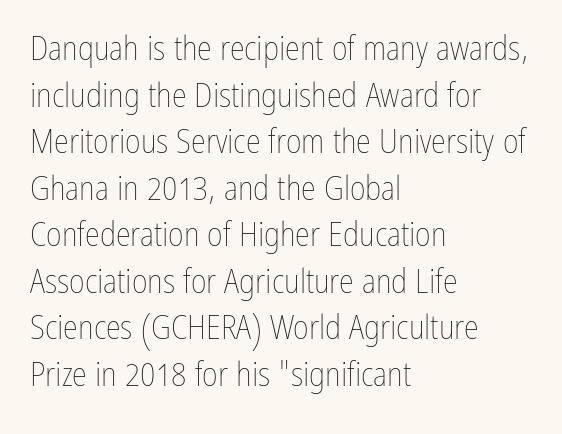
{"italic": "no", "bold": "no", "weight": "thin", "width": "condensed", "stroke_contrast": "low", "x_height": "medium", "monospaced": "no", "underline": "no", "align": "left", "line_spacing": "normal", "line_spacing_ratio": 1.37, "letter_spacing": "normal", "letter_spacing_em": 0.0, "glyph_px": 34}
